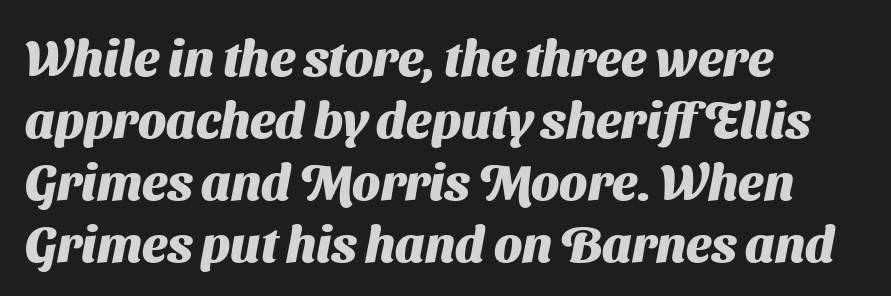
Q: Is the text bold? A: Yes.
Q: Is the typeface a serif or a sans-serif typeface? A: Sans-serif.
Q: Is the text underlined? A: No.
Q: How is the paragraph aligned? A: Left-aligned.
Q: Is the spacing between letters normal or unusually wide? A: Normal.
Q: Width (condensed, normal, or wide)? A: Normal.
Q: Stroke contrast? A: Medium.
Q: x-height? A: Medium.
Q: Monospaced? A: No.
